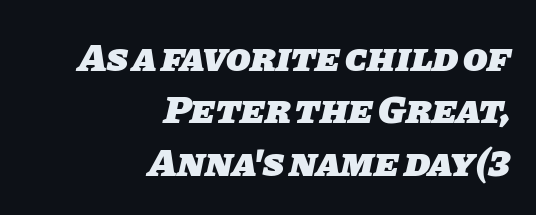
Typesetter's note: full bold, strokes at maximum text heaviness. The paragraph has a hard right edge and a soft left edge. Each row of text sits above clean, open space. Think of a printed novel: that variable character pitch is what you see here.
